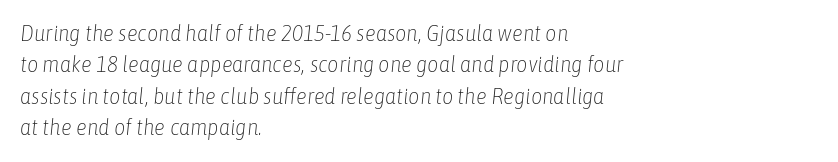
The image shows 22 px text type, italic (leaning right); set left-aligned, normal line spacing (1.43x), normal letter spacing, not underlined.
